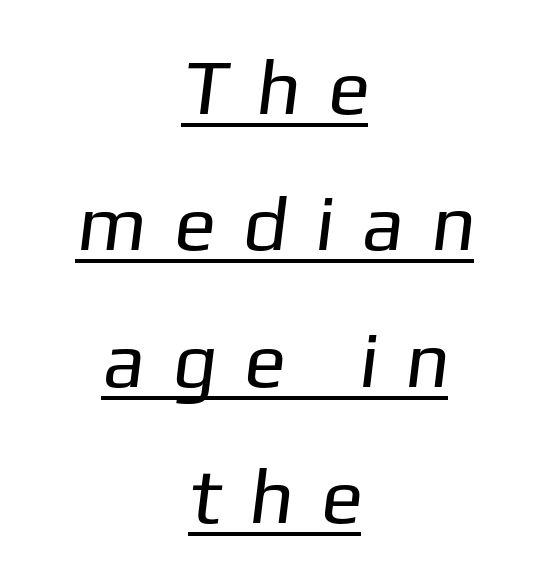
The image shows 78 px regular-weight sans-serif type; set centered, line spacing 1.75x, unusually wide letter spacing (+0.35 em), underlined; low stroke contrast and a medium x-height.
